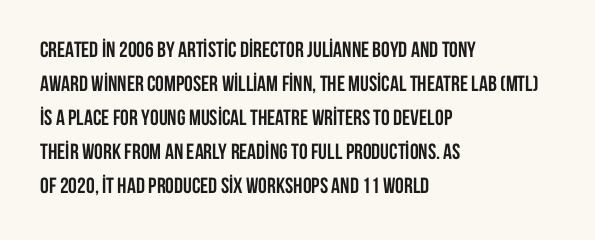
The image shows 22 px bold type, upright; set left-aligned, normal line spacing (1.55x), normal letter spacing, not underlined.
